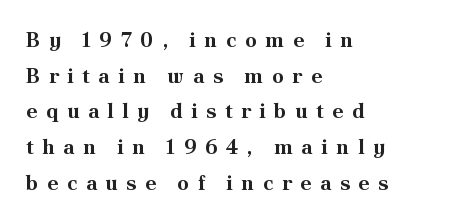
{"italic": "no", "bold": "yes", "underline": "no", "align": "left", "line_spacing": "normal", "line_spacing_ratio": 1.7, "letter_spacing": "wide", "letter_spacing_em": 0.4, "glyph_px": 21}
